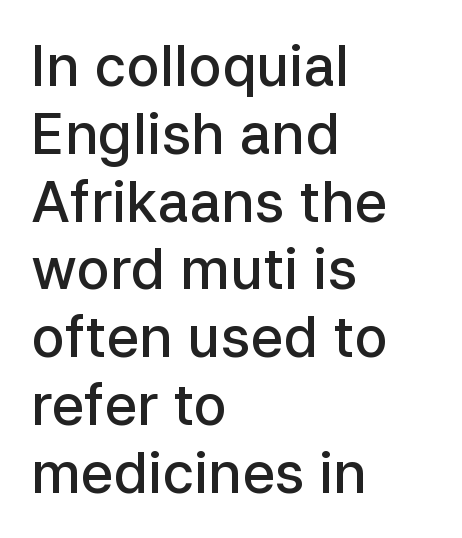
Each letter keeps its own natural width here, so spacing adapts to shape. A clean baseline with only descenders dipping below it. Each glyph is drawn with semibold strokes, heavier than normal yet not fully bold. Teacher's note: observe the even left margin — that is flush-left alignment. The type is set solid horizontally, with unmodified tracking. Does the type have serifs? No, each stem ends abruptly.
